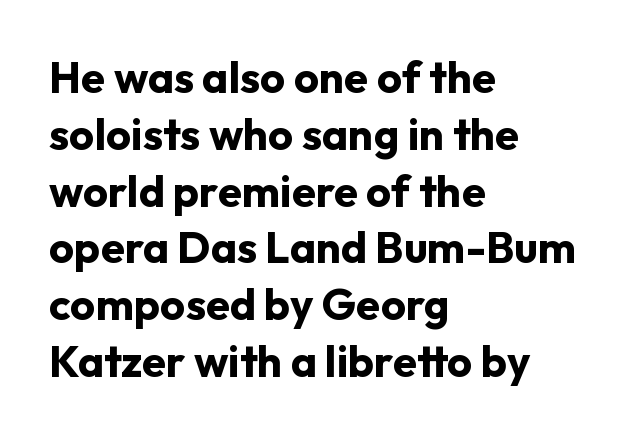
Q: Is the text bold? A: Yes.
Q: Is the text italic (slanted)? A: No, it is upright.
Q: Is the typeface a serif or a sans-serif typeface? A: Sans-serif.
Q: Is the text underlined? A: No.
Q: How is the paragraph aligned? A: Left-aligned.
Q: Is the spacing between letters normal or unusually wide? A: Normal.
Q: Is the spacing between lines tight, normal or loose? A: Normal.
Q: Width (condensed, normal, or wide)? A: Normal.
Q: Stroke contrast? A: Low.
Q: x-height? A: Medium.
Q: Monospaced? A: No.
